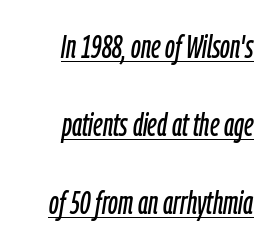
{"italic": "yes", "lean": "right", "slant_degrees": 9, "width": "condensed", "stroke_contrast": "low", "x_height": "medium", "monospaced": "no", "underline": "yes", "align": "right", "line_spacing": "loose", "line_spacing_ratio": 2.44, "letter_spacing": "normal", "letter_spacing_em": 0.0, "glyph_px": 32}
